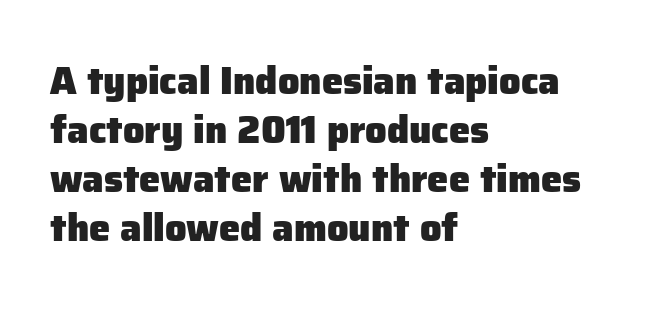
Q: Is the text bold? A: Yes.
Q: Is the text italic (slanted)? A: No, it is upright.
Q: Is the typeface a serif or a sans-serif typeface? A: Sans-serif.
Q: Is the text underlined? A: No.
Q: How is the paragraph aligned? A: Left-aligned.
Q: Is the spacing between letters normal or unusually wide? A: Normal.
Q: Is the spacing between lines tight, normal or loose? A: Normal.
Q: Width (condensed, normal, or wide)? A: Normal.
Q: Stroke contrast? A: Low.
Q: x-height? A: Medium.
Q: Monospaced? A: No.
